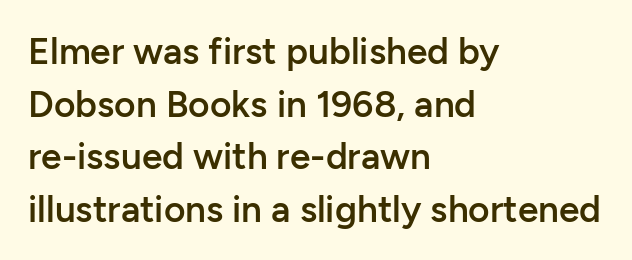
{"serif": "no", "italic": "no", "bold": "semi", "weight": "semibold", "width": "normal", "stroke_contrast": "low", "x_height": "medium", "monospaced": "no", "underline": "no", "align": "left", "line_spacing": "normal", "line_spacing_ratio": 1.42, "letter_spacing": "normal", "letter_spacing_em": 0.0, "glyph_px": 37}
